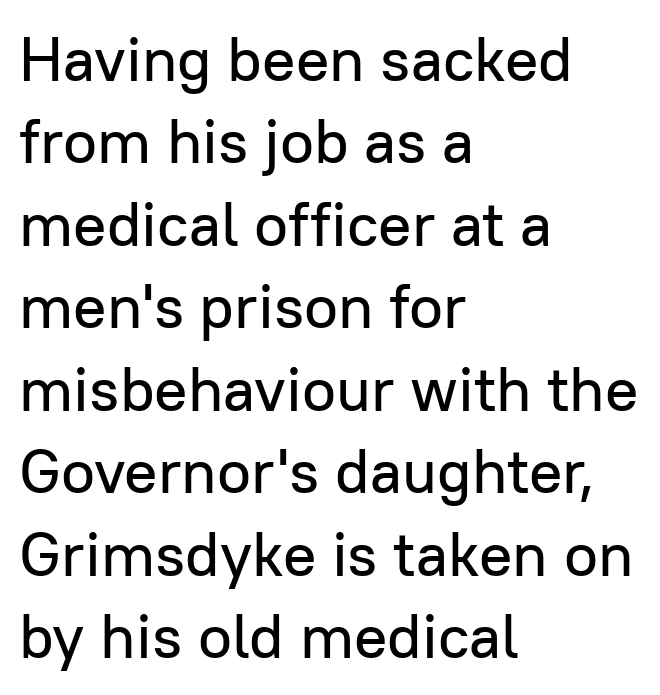
The image shows 62 px sans-serif type, upright; set left-aligned, normal line spacing (1.33x), normal letter spacing, not underlined; low stroke contrast and a medium x-height.
